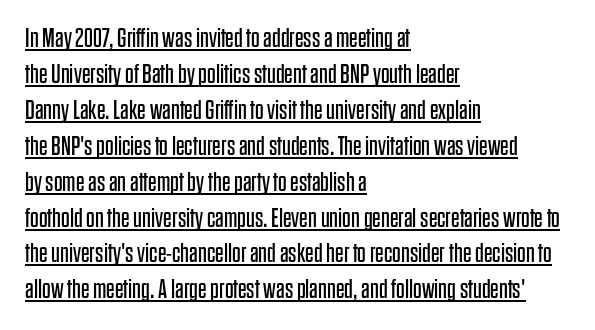
{"italic": "no", "bold": "no", "underline": "yes", "align": "left", "line_spacing": "normal", "line_spacing_ratio": 1.33, "letter_spacing": "normal", "letter_spacing_em": 0.0, "glyph_px": 27}
